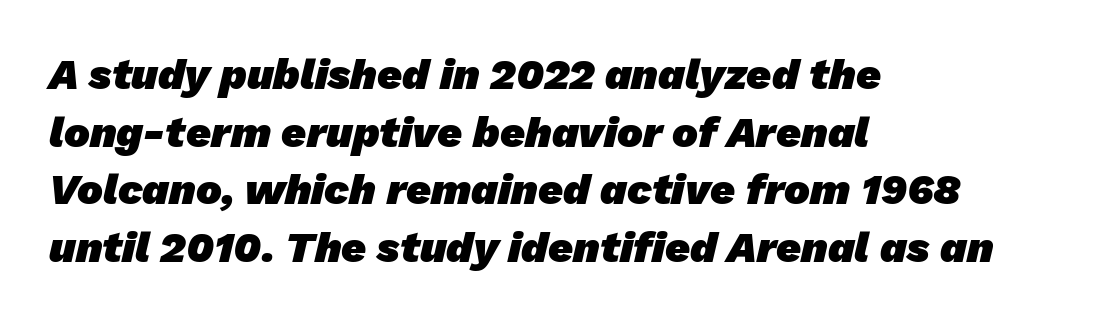
The image shows 43 px heavy sans-serif type; set left-aligned, normal line spacing (1.34x), normal letter spacing, not underlined; low stroke contrast and a medium x-height.
